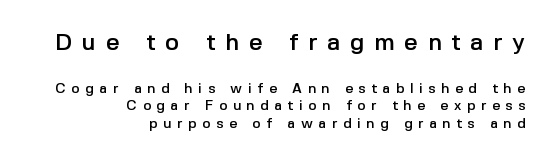
{"italic": "no", "underline": "no", "align": "right", "line_spacing": "normal", "line_spacing_ratio": 1.27, "letter_spacing": "wide", "letter_spacing_em": 0.4, "larger_block": "first", "size_ratio": 1.71, "glyph_px": 24}
